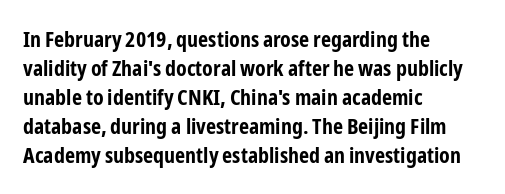
I'd describe the lettering as bold — thick and assertive. Line starts are locked; line ends wander. Nope, not italic — everything's standing straight. Only glyphs here, with clear space below each row.
